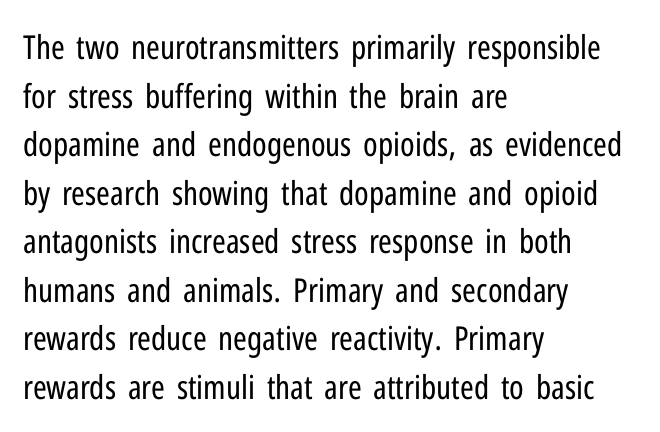
The image shows 33 px regular-weight, condensed sans-serif type, upright; set left-aligned, normal line spacing (1.47x), normal letter spacing, not underlined; low stroke contrast and a medium x-height.
